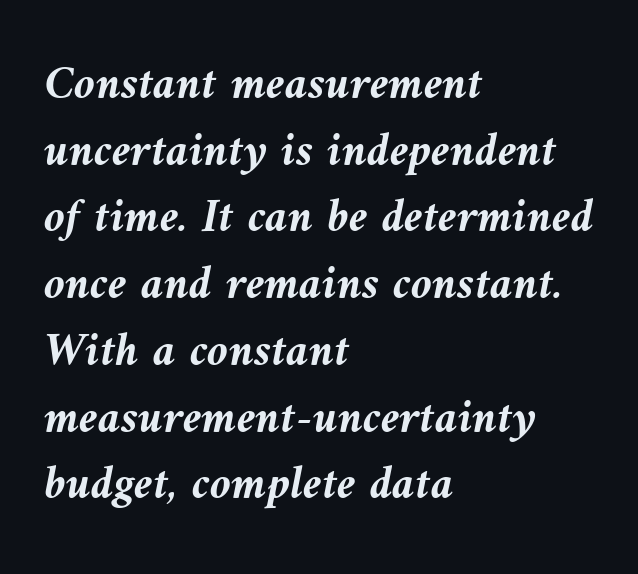
The image shows 48 px semibold type, italic (leaning left); set left-aligned, normal line spacing (1.39x), normal letter spacing, not underlined; medium stroke contrast and a medium x-height.
